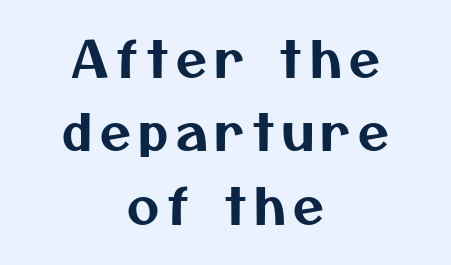
{"serif": "no", "width": "normal", "stroke_contrast": "medium", "x_height": "medium", "monospaced": "no", "underline": "no", "align": "center", "line_spacing": "normal", "line_spacing_ratio": 1.47, "glyph_px": 50}
